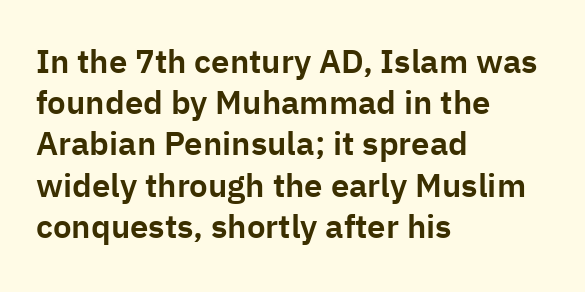
The type is set solid horizontally, with unmodified tracking. Looks like regular typesetting: each glyph gets only the width it needs. One-word summary of the alignment: left. The leading is moderate, giving the passage an even texture. Every character sits straight up, as roman type does.
